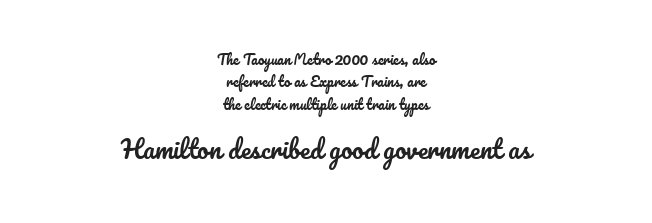
Q: Is the text italic (slanted)? A: Yes.
Q: Is the text underlined? A: No.
Q: How is the paragraph aligned? A: Centered.
Q: Is the spacing between letters normal or unusually wide? A: Normal.
Q: Is the spacing between lines tight, normal or loose? A: Normal.
Q: Which block of text is set in a larger size, the first (top) or the second (bottom)? A: The second (bottom) one.
